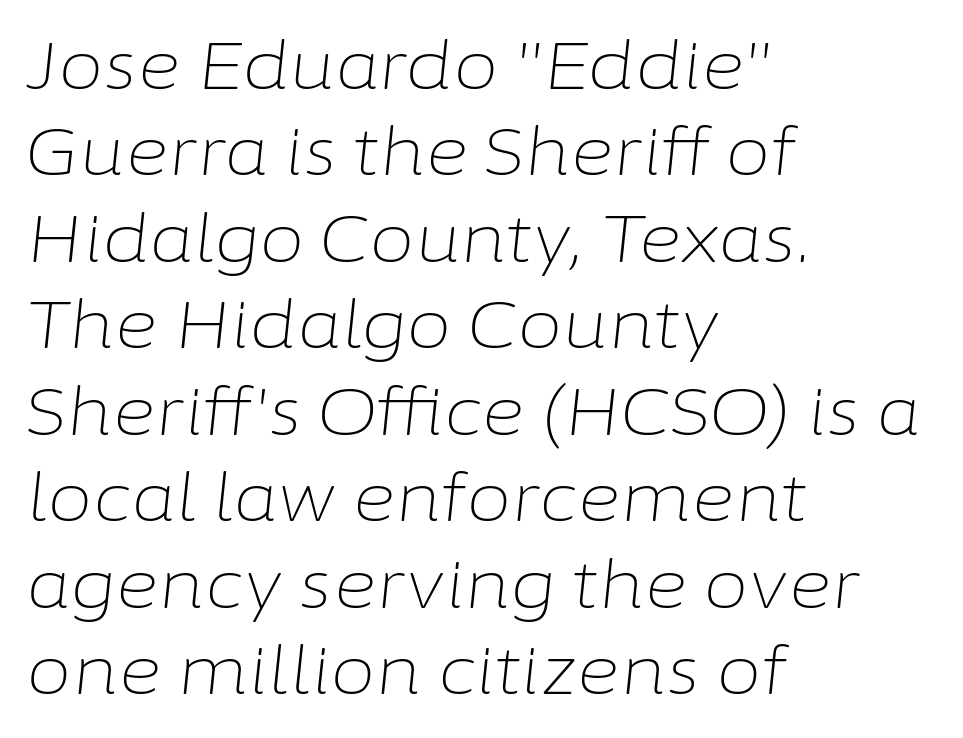
The image shows 66 px light type, italic (leaning right); set left-aligned, normal line spacing (1.31x), normal letter spacing, not underlined; low stroke contrast and a medium x-height.
